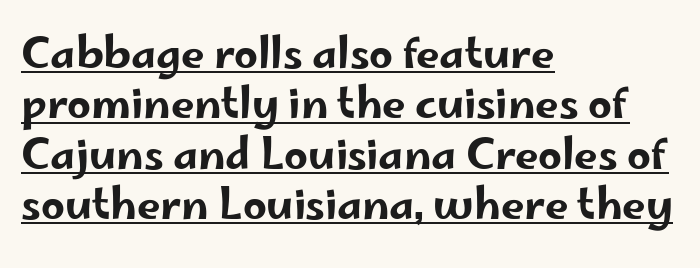
Character widths vary here, with narrow letters taking less room than wide ones. No extra tracking has been applied to these lines. The designer went with a sans here, leaving each stem footless. Teacher's note: observe the even left margin — that is flush-left alignment. No italicization has been applied; the sample stays upright. The specimen includes a rule beneath the text block's lines.
